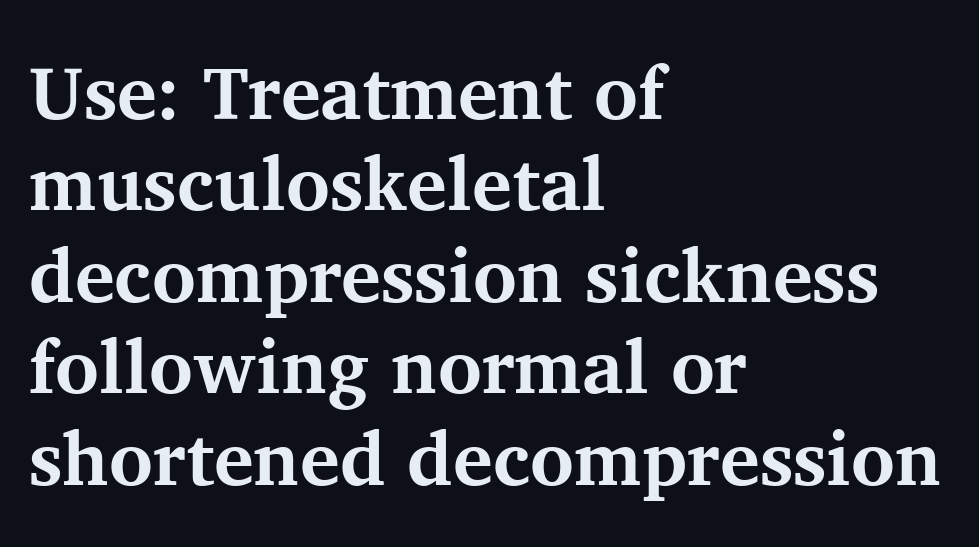
Q: Is the text bold? A: Yes.
Q: Is the text italic (slanted)? A: No, it is upright.
Q: Is the typeface a serif or a sans-serif typeface? A: Serif.
Q: Is the text underlined? A: No.
Q: How is the paragraph aligned? A: Left-aligned.
Q: Is the spacing between letters normal or unusually wide? A: Normal.
Q: Width (condensed, normal, or wide)? A: Normal.
Q: Stroke contrast? A: Medium.
Q: x-height? A: Medium.
Q: Monospaced? A: No.
